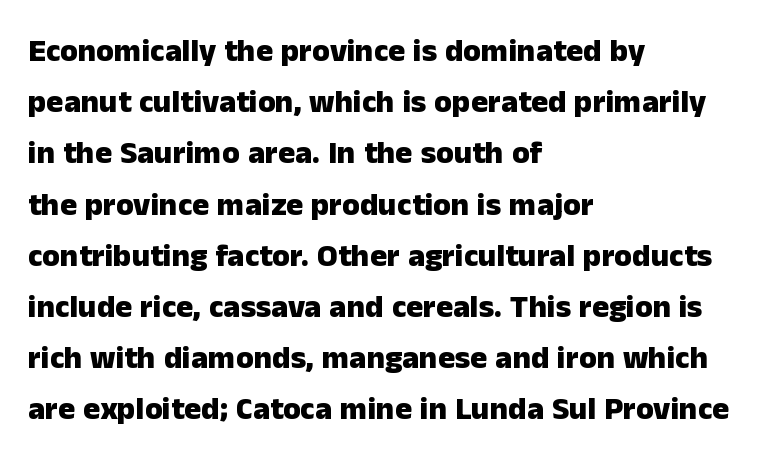
Tracking value appears to be zero — textbook default spacing. Its strokes are broad and dark, the hallmark of bold type. Is there much room between lines? A standard amount, neither cramped nor airy. This sample uses an upright cut, with every glyph sitting square on the baseline. Beneath every word, the page is bare. Unlike a traditional serif, this face leaves its strokes unadorned.
